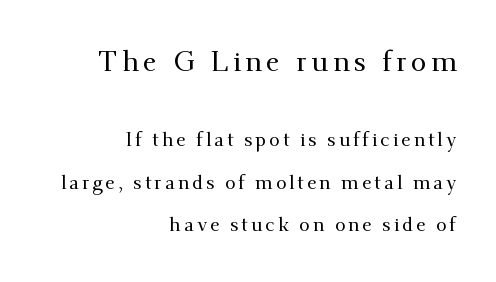
Q: Is the text italic (slanted)? A: No, it is upright.
Q: Is the typeface a serif or a sans-serif typeface? A: Serif.
Q: Is the text underlined? A: No.
Q: How is the paragraph aligned? A: Right-aligned.
Q: Is the spacing between lines tight, normal or loose? A: Loose.
Q: Which block of text is set in a larger size, the first (top) or the second (bottom)? A: The first (top) one.
Q: Width (condensed, normal, or wide)? A: Normal.
Q: Stroke contrast? A: Medium.
Q: x-height? A: Small.
Q: Monospaced? A: No.
